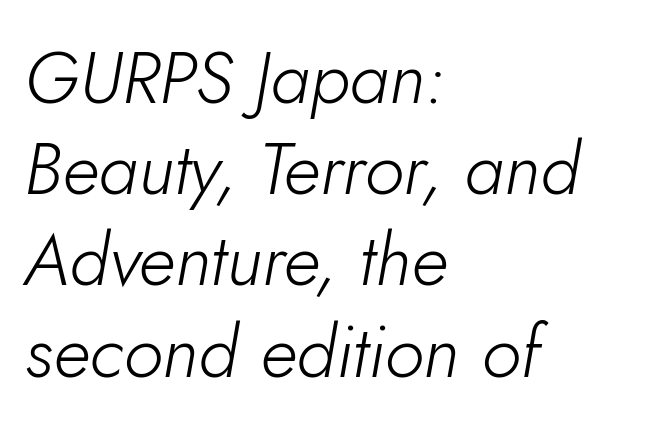
{"italic": "yes", "lean": "right", "slant_degrees": 10, "bold": "no", "weight": "light", "width": "normal", "stroke_contrast": "low", "x_height": "small", "monospaced": "no", "underline": "no", "align": "left", "line_spacing": "normal", "line_spacing_ratio": 1.25, "letter_spacing": "normal", "letter_spacing_em": 0.0, "glyph_px": 73}
